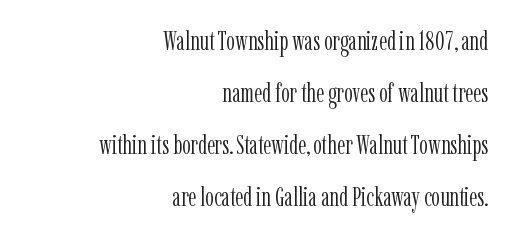
Compared with a flush-left layout, this one pins lines to the opposite, right side. This sample uses plain, unmodified letter spacing. Stems here are at most as thick as an everyday book face. If you measured baseline to baseline, you'd find a long distance. Descenders are the only things crossing below the line.
